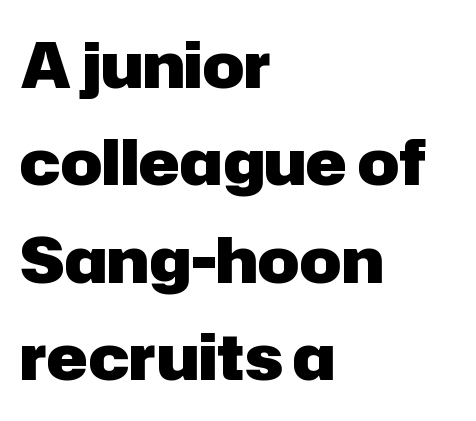
The image shows 62 px heavy sans-serif type, upright; set left-aligned, normal line spacing (1.57x), normal letter spacing, not underlined; low stroke contrast and a medium x-height.
